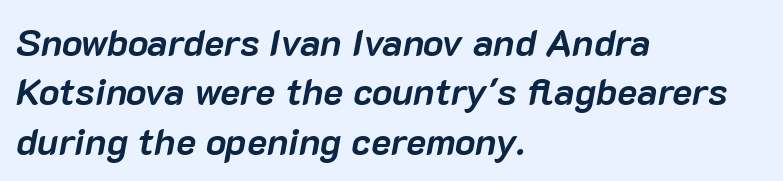
{"italic": "yes", "lean": "right", "slant_degrees": 10, "bold": "yes", "weight": "semibold", "width": "normal", "stroke_contrast": "low", "x_height": "medium", "monospaced": "no", "underline": "no", "align": "left", "line_spacing": "normal", "line_spacing_ratio": 1.3, "letter_spacing": "normal", "letter_spacing_em": 0.0, "glyph_px": 38}
